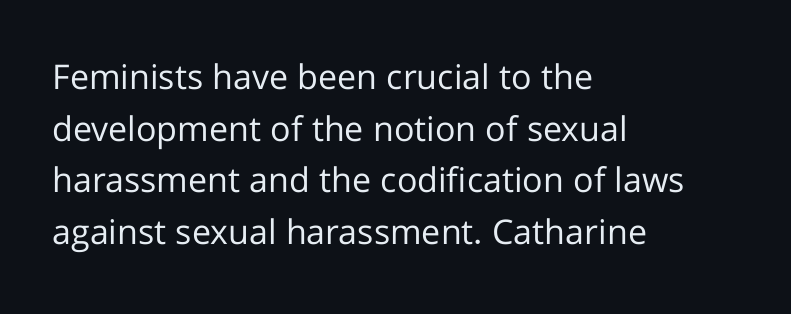
Q: Is the text bold? A: No.
Q: Is the text italic (slanted)? A: No, it is upright.
Q: Is the typeface a serif or a sans-serif typeface? A: Sans-serif.
Q: Is the text underlined? A: No.
Q: How is the paragraph aligned? A: Left-aligned.
Q: Is the spacing between letters normal or unusually wide? A: Normal.
Q: Is the spacing between lines tight, normal or loose? A: Normal.
Q: Width (condensed, normal, or wide)? A: Normal.
Q: Stroke contrast? A: Low.
Q: x-height? A: Medium.
Q: Monospaced? A: No.
